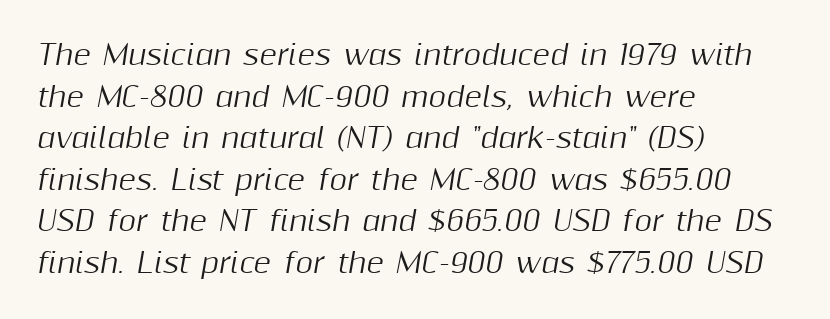
Q: Is the text italic (slanted)? A: Yes, it leans right by about 10 degrees.
Q: Is the text underlined? A: No.
Q: How is the paragraph aligned? A: Left-aligned.
Q: Is the spacing between letters normal or unusually wide? A: Normal.
Q: Is the spacing between lines tight, normal or loose? A: Normal.
